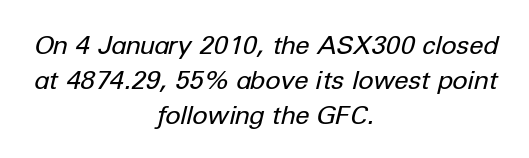
{"italic": "yes", "lean": "right", "slant_degrees": 12, "bold": "no", "underline": "no", "align": "center", "line_spacing": "normal", "line_spacing_ratio": 1.35, "letter_spacing": "normal", "letter_spacing_em": 0.0, "glyph_px": 26}
